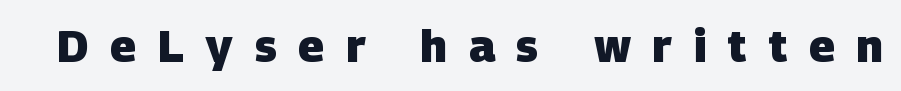
Q: Is the text bold? A: Yes.
Q: Is the typeface a serif or a sans-serif typeface? A: Sans-serif.
Q: Is the text underlined? A: No.
Q: Is the spacing between letters normal or unusually wide? A: Unusually wide.
Q: Width (condensed, normal, or wide)? A: Normal.
Q: Stroke contrast? A: Low.
Q: x-height? A: Large.
Q: Monospaced? A: No.
